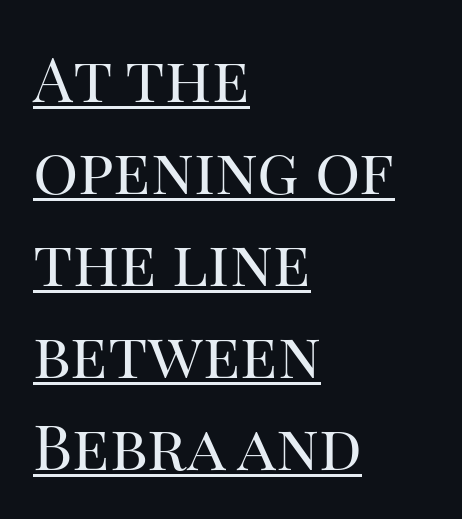
The image shows 63 px regular-weight serif type, upright; set left-aligned, normal line spacing (1.46x), normal letter spacing, underlined; high stroke contrast and a large x-height.
